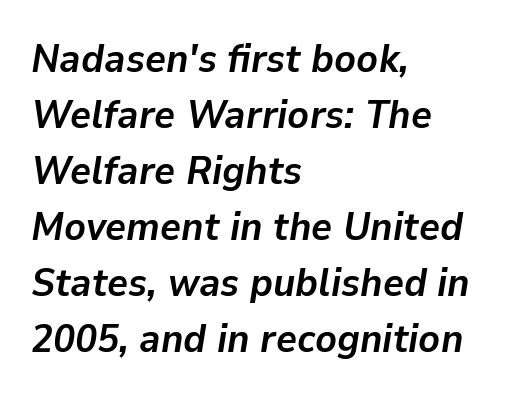
{"italic": "yes", "lean": "right", "slant_degrees": 9, "bold": "yes", "weight": "semibold", "width": "normal", "stroke_contrast": "low", "x_height": "medium", "monospaced": "no", "underline": "no", "align": "left", "line_spacing": "normal", "line_spacing_ratio": 1.4, "letter_spacing": "normal", "letter_spacing_em": 0.0, "glyph_px": 40}
